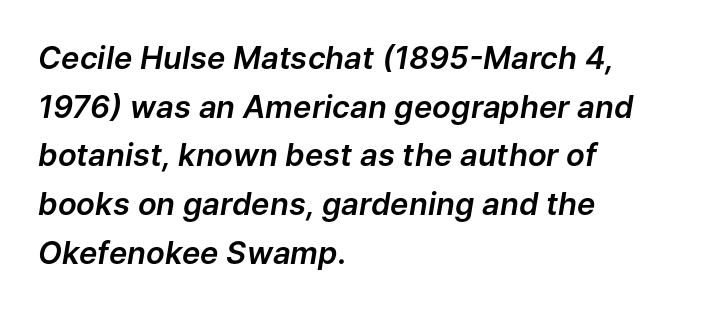
{"italic": "yes", "lean": "right", "slant_degrees": 9, "width": "normal", "stroke_contrast": "low", "x_height": "medium", "monospaced": "no", "underline": "no", "align": "left", "line_spacing": "normal", "line_spacing_ratio": 1.57, "letter_spacing": "normal", "letter_spacing_em": 0.0, "glyph_px": 31}
